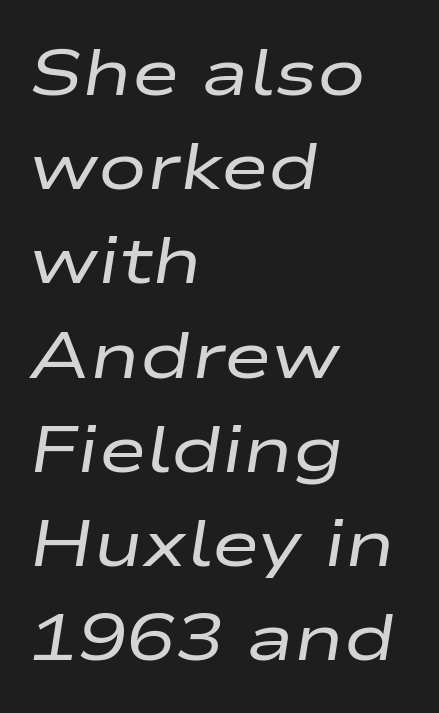
It's the slanting kind of type. The font is comparable to plain body text, perhaps lighter. In CSS terms this would be text-align: left. Notice how descenders clear the ascenders below comfortably — that's standard leading. The space beneath each line is pristine and unruled.
